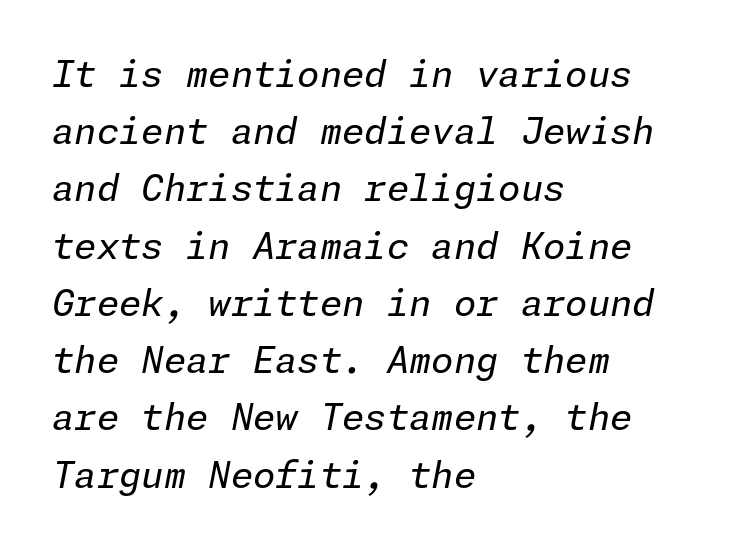
Q: Is the text bold? A: No.
Q: Is the text italic (slanted)? A: Yes, it leans right by about 11 degrees.
Q: Is the text underlined? A: No.
Q: How is the paragraph aligned? A: Left-aligned.
Q: Is the spacing between letters normal or unusually wide? A: Normal.
Q: Is the spacing between lines tight, normal or loose? A: Normal.
Q: Width (condensed, normal, or wide)? A: Normal.
Q: Stroke contrast? A: Low.
Q: x-height? A: Medium.
